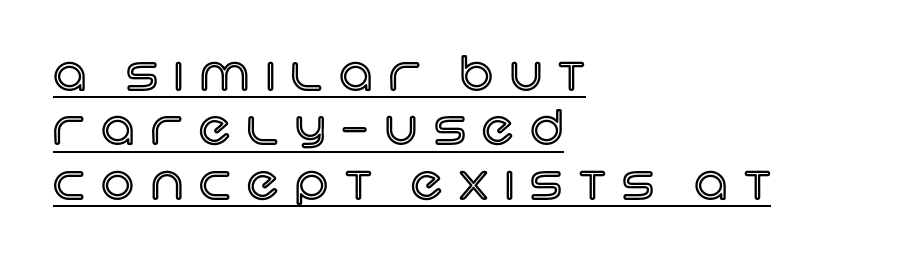
The paragraph shown leans on its left margin. Glance below the letters and you will spot a drawn line. Designer's note — italics off, roman on. These lines are rendered in a variable-pitch font. This sample uses expanded letter spacing, leaving extra air between glyphs.
